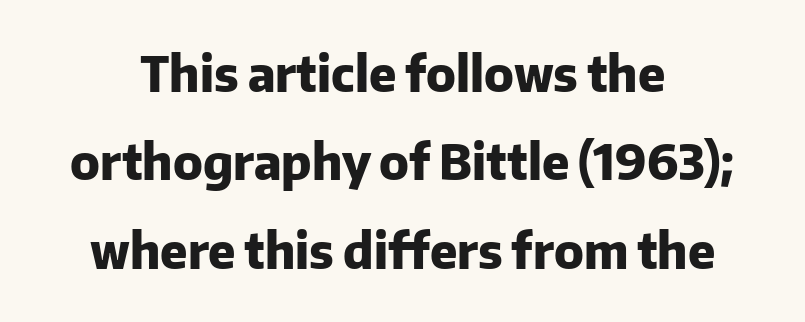
The image shows 48 px heavy sans-serif type, upright; set centered, line spacing 1.84x, normal letter spacing, not underlined; low stroke contrast and a medium x-height.
